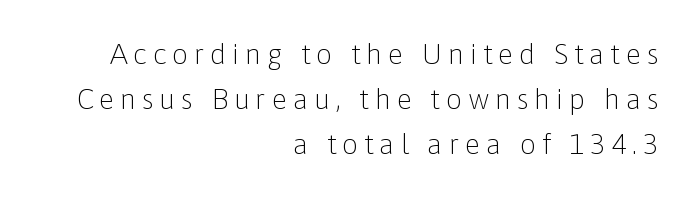
{"serif": "no", "italic": "no", "bold": "no", "weight": "light", "width": "normal", "stroke_contrast": "low", "x_height": "medium", "monospaced": "no", "underline": "no", "align": "right", "line_spacing": "normal", "line_spacing_ratio": 1.55, "glyph_px": 29}
